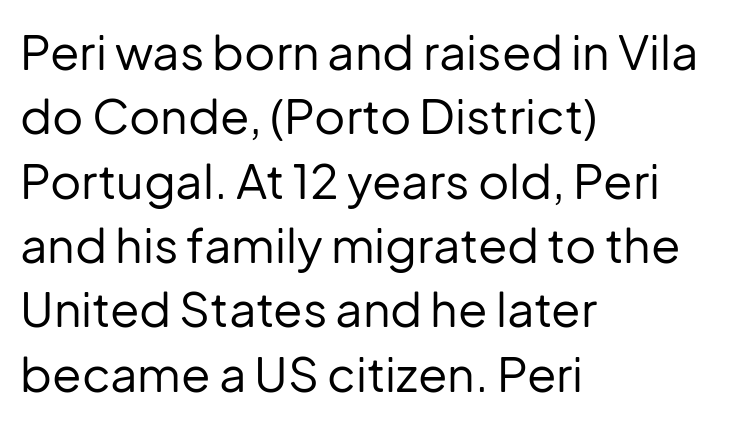
Has an underline been added? It has not. The cut favours lightness, reaching ordinary text weight at its darkest. Each letter keeps its own natural width here, so spacing adapts to shape. Baseline-to-baseline distance is the conventional proportion of letter height. The passage shown has conventional tracking throughout.
